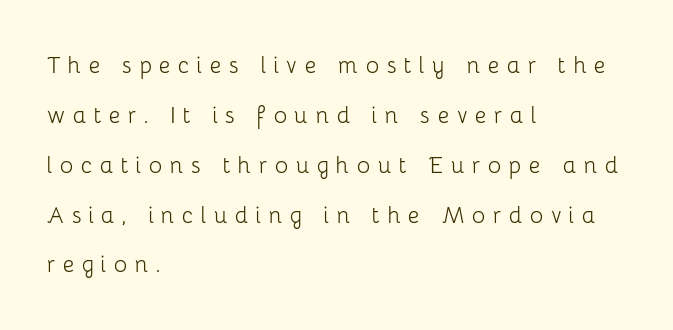
{"serif": "no", "italic": "no", "bold": "no", "weight": "light", "width": "normal", "stroke_contrast": "low", "x_height": "medium", "monospaced": "no", "underline": "no", "align": "left", "line_spacing_ratio": 1.78, "letter_spacing": "wide", "letter_spacing_em": 0.26, "glyph_px": 28}
